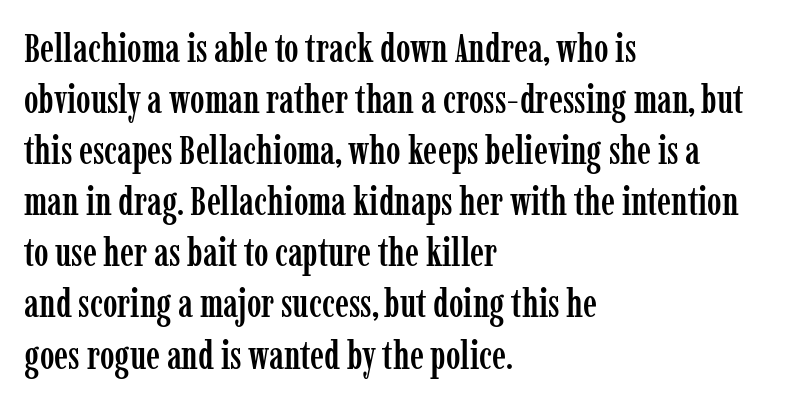
The image shows 39 px condensed serif type, upright; set left-aligned, normal line spacing (1.31x), normal letter spacing, not underlined; low stroke contrast and a medium x-height.
